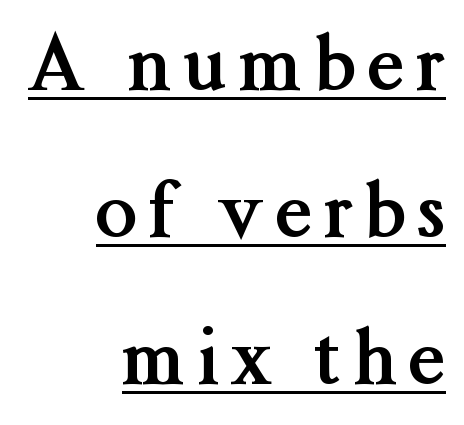
The image shows 75 px semibold serif type, upright; set right-aligned, loose line spacing (1.96x), underlined; medium stroke contrast and a medium x-height.
